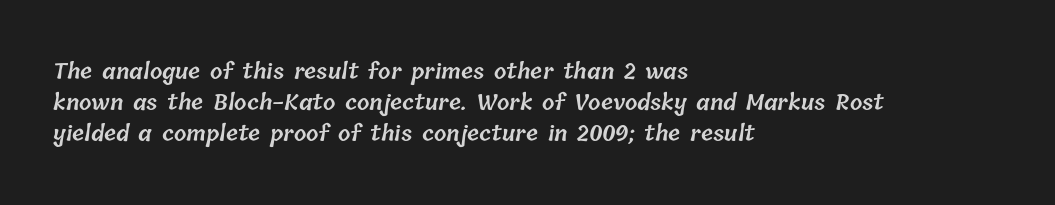
The image shows 22 px text type; set left-aligned, normal line spacing (1.4x), normal letter spacing, not underlined.
